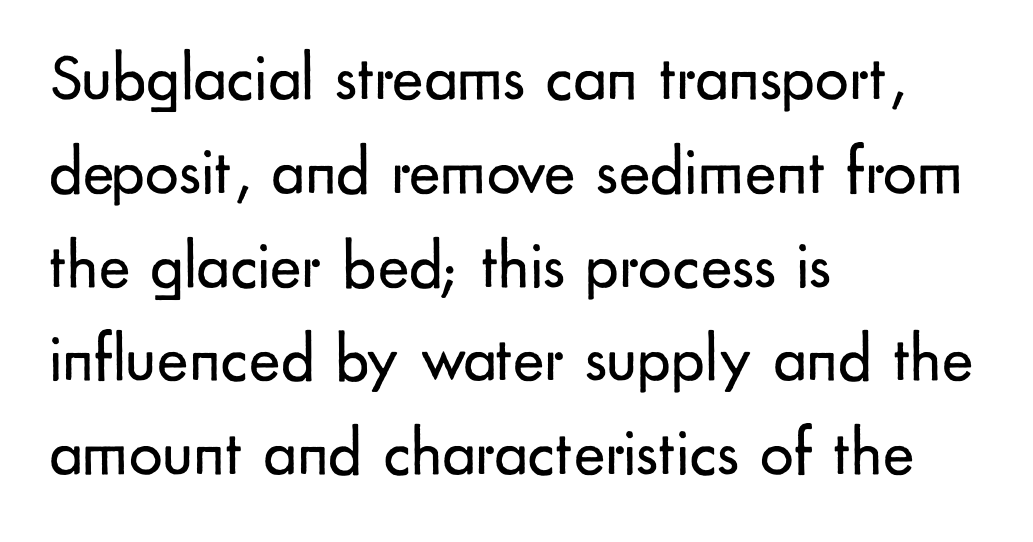
Every character sits straight up, as roman type does. In CSS terms this would be text-align: left. How would I describe the line gaps? Plain and ordinary. No extra ink here — the face is not bold. This rendering employs a face without finishing strokes, i.e., a sans-serif. Note the varied advance widths — an 'i' is clearly narrower than an 'm'.
